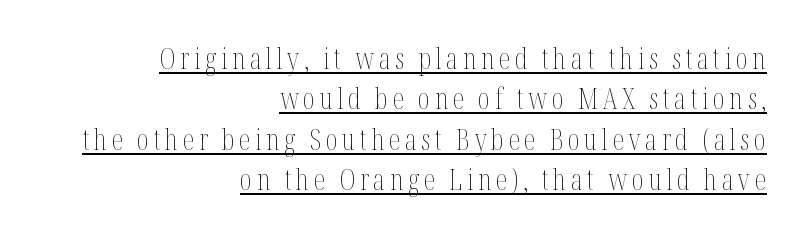
{"italic": "no", "bold": "no", "weight": "thin", "width": "condensed", "stroke_contrast": "medium", "x_height": "medium", "monospaced": "no", "underline": "yes", "align": "right", "line_spacing": "normal", "line_spacing_ratio": 1.39, "glyph_px": 29}
